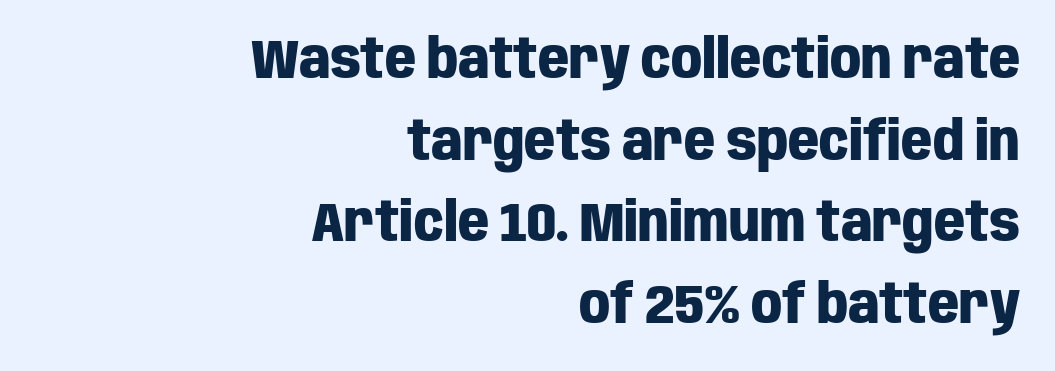
Caption: standard tracking, unaltered. These lines are rendered in a variable-pitch font. Compared with typical paragraphs, the rows here are spaced about the same. Plenty of ink on the page — the face is bold. This rendering uses right alignment, leaving the left contour irregular.
